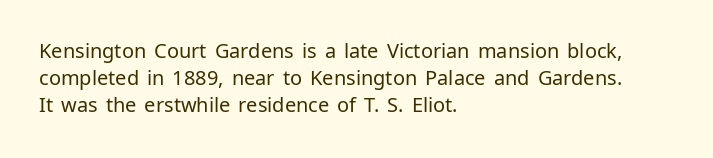
The text block is weighted toward the left margin, trailing off unevenly rightward. Summary of vertical rhythm: regular, with standard interline spacing. Spacing between characters is what you'd get straight out of the box. The letterforms sit at book weight or below.
